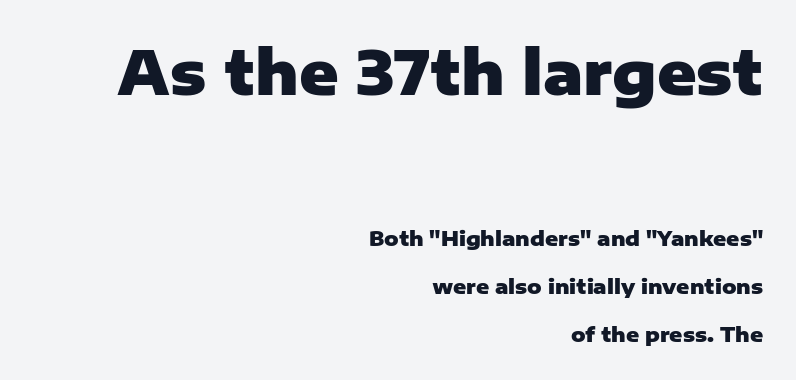
The image shows 60 px heavy sans-serif type, upright; set right-aligned, loose line spacing (2.4x), normal letter spacing, not underlined; the first (top) block is 3.0x larger; low stroke contrast and a medium x-height.
